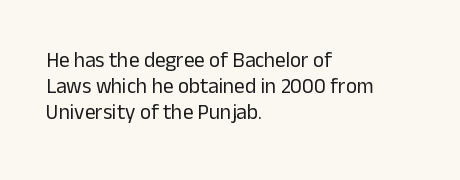
Visually the block forms a straight wall on the left and a jagged coastline on the right. This sample uses plain, unmodified letter spacing. The face looks like a standard text weight, possibly lighter. Check under the words: just untouched page. Does the lettering tilt? It doesn't — this is upright.
